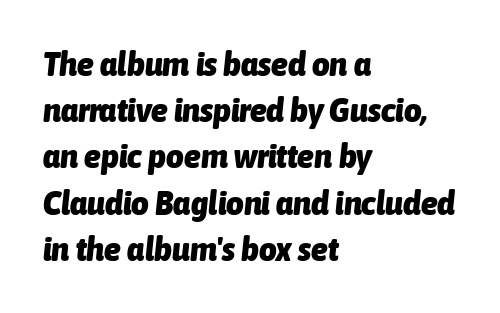
Look at the tracking — it's just the regular setting, nothing added. Compared with a centered layout, this one pins lines to the left instead. Pretty heavy lettering here — definitely bold. The space directly below the letters is spotless. The rendering applies a slant to the glyphs. Baseline-to-baseline distance is the conventional proportion of letter height.
